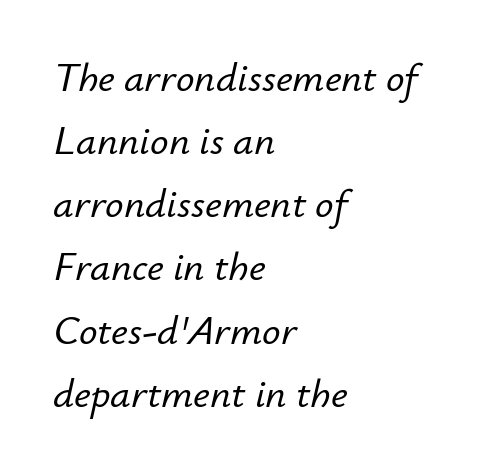
The type is set solid horizontally, with unmodified tracking. Plain, unruled lines of type. If you measured baseline to baseline, you'd find a middling distance. Characters are canted at an angle relative to the baseline's perpendicular. Think of a printed novel: that variable character pitch is what you see here.
